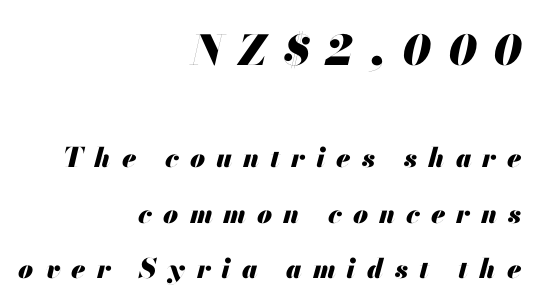
Q: Is the text bold? A: Yes.
Q: Is the text italic (slanted)? A: Yes, it leans right by about 13 degrees.
Q: Is the text underlined? A: No.
Q: How is the paragraph aligned? A: Right-aligned.
Q: Is the spacing between letters normal or unusually wide? A: Unusually wide.
Q: Is the spacing between lines tight, normal or loose? A: Loose.
Q: Which block of text is set in a larger size, the first (top) or the second (bottom)? A: The first (top) one.
Q: Width (condensed, normal, or wide)? A: Normal.
Q: Stroke contrast? A: Medium.
Q: x-height? A: Small.
Q: Monospaced? A: No.
